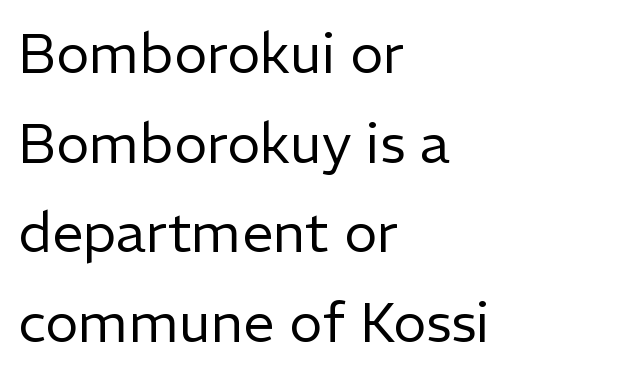
Q: Is the text bold? A: No.
Q: Is the text italic (slanted)? A: No, it is upright.
Q: Is the typeface a serif or a sans-serif typeface? A: Sans-serif.
Q: Is the text underlined? A: No.
Q: How is the paragraph aligned? A: Left-aligned.
Q: Is the spacing between letters normal or unusually wide? A: Normal.
Q: Is the spacing between lines tight, normal or loose? A: Normal.
Q: Width (condensed, normal, or wide)? A: Normal.
Q: Stroke contrast? A: Low.
Q: x-height? A: Medium.
Q: Monospaced? A: No.
